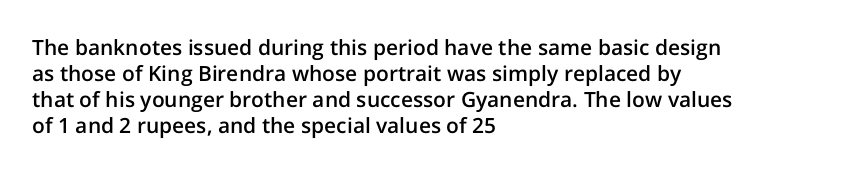
The image shows 21 px text type, upright; set left-aligned, line spacing 1.24x, normal letter spacing, not underlined.
